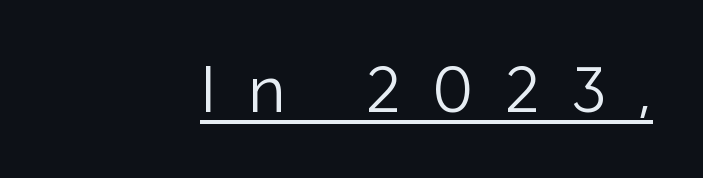
A baseline rule has been typeset under these characters. What kind of face is this? One without serifs — a sans. Think standard paragraph weight, or any step lighter than that. The letters stand upright; this is a roman face. Compared with typical body copy, the letter spacing here is much looser.
